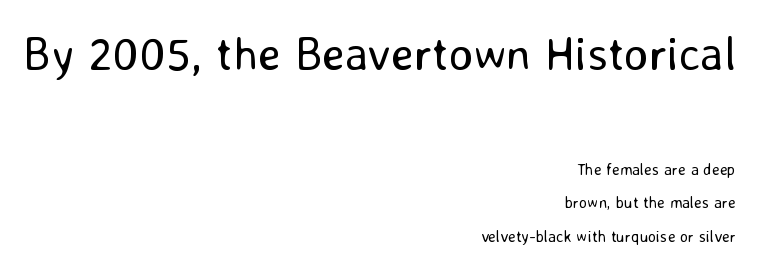
The image shows 47 px regular-weight sans-serif type, upright; set right-aligned, loose line spacing (2.09x), normal letter spacing, not underlined; the first (top) block is 2.94x larger; low stroke contrast and a medium x-height.
